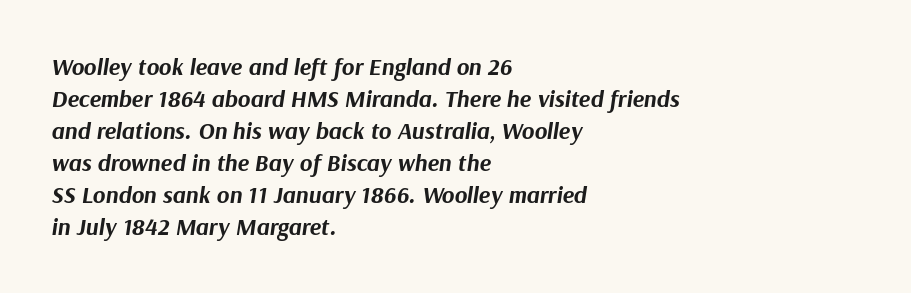
The image shows 24 px bold type, italic (leaning right); set left-aligned, normal line spacing (1.33x), normal letter spacing, not underlined.
